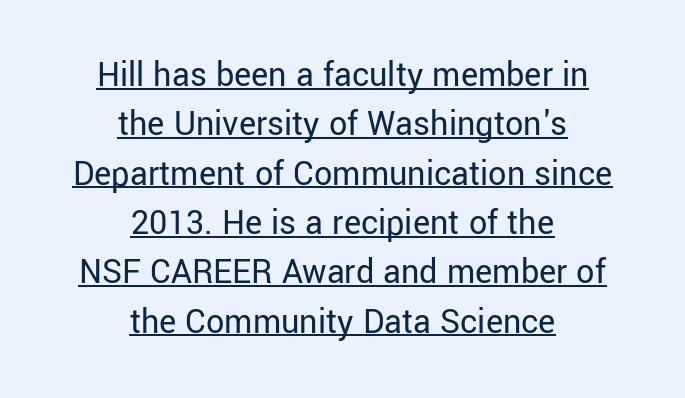
{"serif": "no", "italic": "no", "bold": "no", "weight": "regular", "width": "normal", "stroke_contrast": "low", "x_height": "medium", "monospaced": "no", "underline": "yes", "align": "center", "line_spacing": "normal", "line_spacing_ratio": 1.37, "letter_spacing": "normal", "letter_spacing_em": 0.0, "glyph_px": 36}
